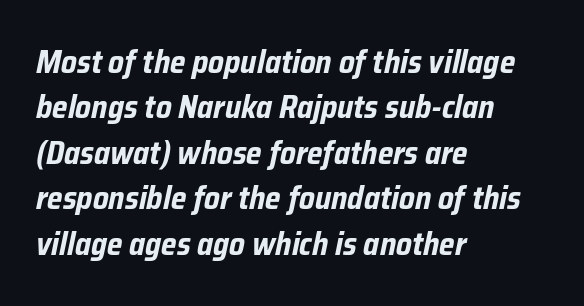
Q: Is the text bold? A: Yes.
Q: Is the text italic (slanted)? A: Yes, it leans right by about 12 degrees.
Q: Is the text underlined? A: No.
Q: How is the paragraph aligned? A: Left-aligned.
Q: Is the spacing between letters normal or unusually wide? A: Normal.
Q: Is the spacing between lines tight, normal or loose? A: Normal.
Q: Width (condensed, normal, or wide)? A: Condensed.
Q: Stroke contrast? A: Low.
Q: x-height? A: Medium.
Q: Monospaced? A: No.
